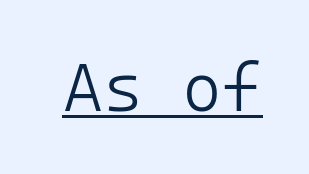
The image shows 68 px light sans-serif type, upright, monospaced; set normal letter spacing, underlined; low stroke contrast and a medium x-height.
